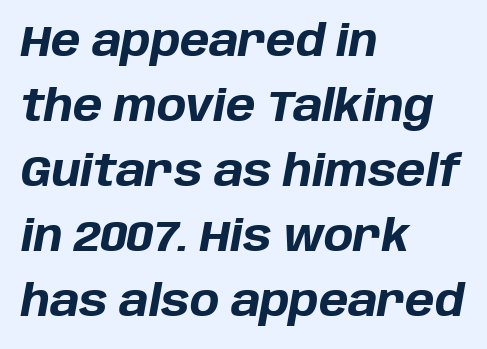
Q: Is the text bold? A: Yes.
Q: Is the text italic (slanted)? A: Yes, it leans right by about 10 degrees.
Q: Is the text underlined? A: No.
Q: How is the paragraph aligned? A: Left-aligned.
Q: Is the spacing between letters normal or unusually wide? A: Normal.
Q: Is the spacing between lines tight, normal or loose? A: Normal.
Q: Width (condensed, normal, or wide)? A: Normal.
Q: Stroke contrast? A: Low.
Q: x-height? A: Large.
Q: Monospaced? A: No.
